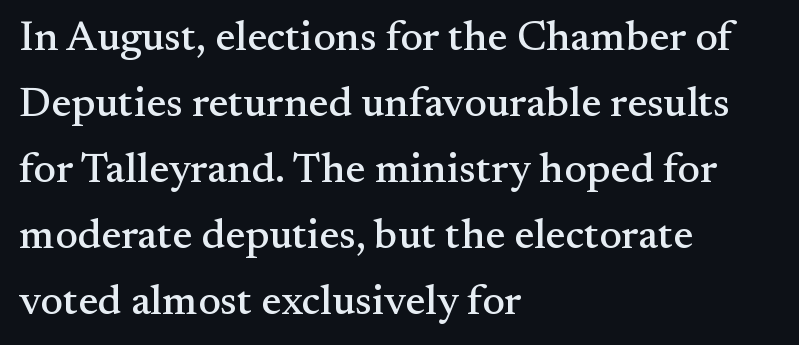
The image shows 42 px serif type, upright; set left-aligned, normal line spacing (1.57x), normal letter spacing, not underlined; medium stroke contrast and a small x-height.
